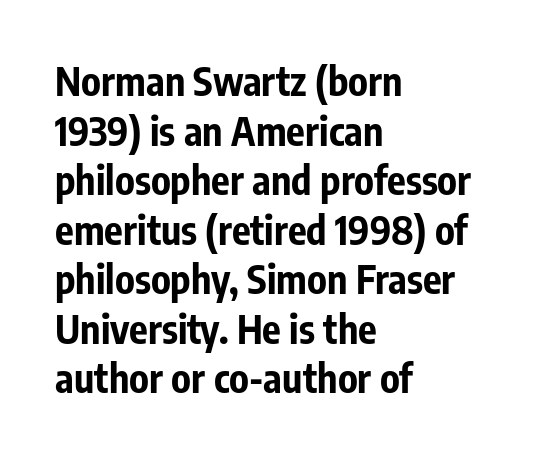
Q: Is the text bold? A: Yes.
Q: Is the text italic (slanted)? A: No, it is upright.
Q: Is the typeface a serif or a sans-serif typeface? A: Sans-serif.
Q: Is the text underlined? A: No.
Q: How is the paragraph aligned? A: Left-aligned.
Q: Is the spacing between letters normal or unusually wide? A: Normal.
Q: Is the spacing between lines tight, normal or loose? A: Normal.
Q: Width (condensed, normal, or wide)? A: Condensed.
Q: Stroke contrast? A: Low.
Q: x-height? A: Medium.
Q: Monospaced? A: No.
